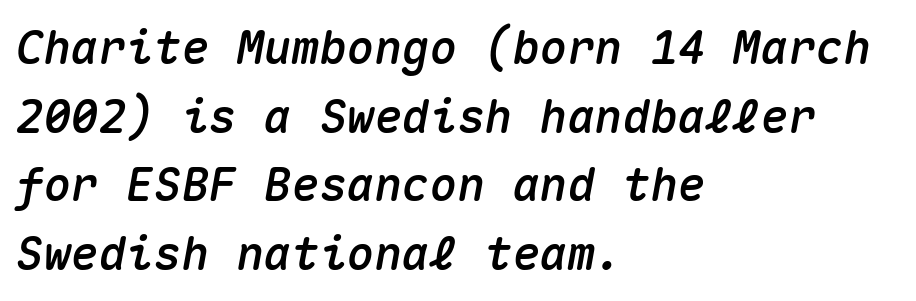
The glyphs look as if they've been sheared to an angle. The gap between lines stays unmarked. The letters sit at their default tracking, neither squeezed nor spread. Fixed-width glyphs throughout — classic coding-font behaviour. Teacher's note: observe the even left margin — that is flush-left alignment.
